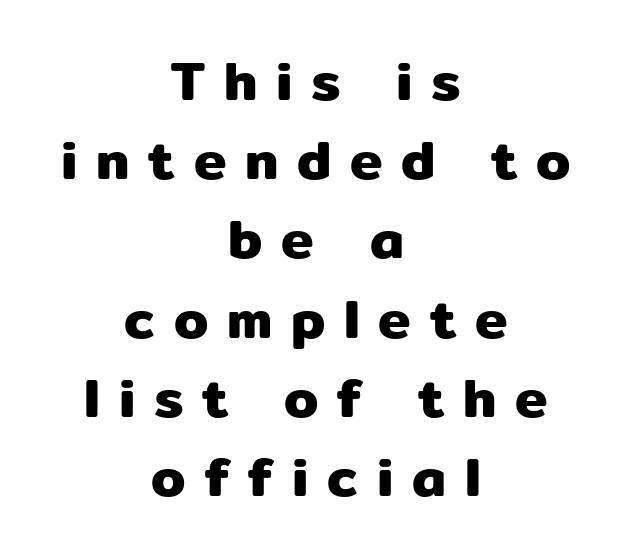
Q: Is the text italic (slanted)? A: No, it is upright.
Q: Is the typeface a serif or a sans-serif typeface? A: Sans-serif.
Q: Is the text underlined? A: No.
Q: How is the paragraph aligned? A: Centered.
Q: Is the spacing between letters normal or unusually wide? A: Unusually wide.
Q: Is the spacing between lines tight, normal or loose? A: Normal.
Q: Width (condensed, normal, or wide)? A: Normal.
Q: Stroke contrast? A: Low.
Q: x-height? A: Medium.
Q: Monospaced? A: No.
